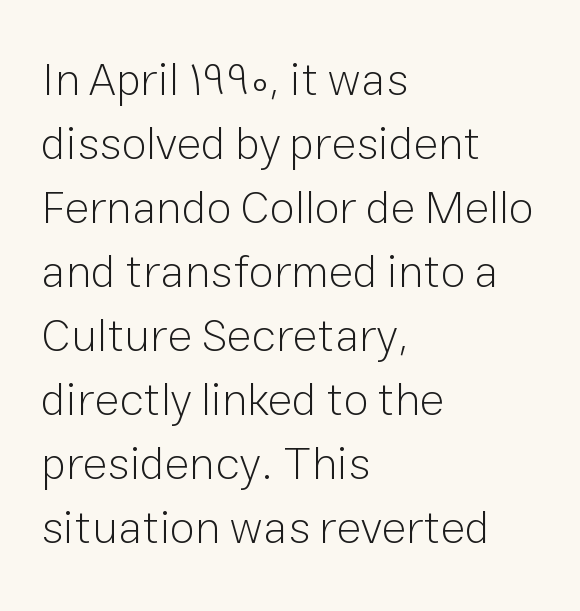
The image shows 46 px light sans-serif type, upright; set left-aligned, normal line spacing (1.39x), normal letter spacing, not underlined; low stroke contrast and a medium x-height.
